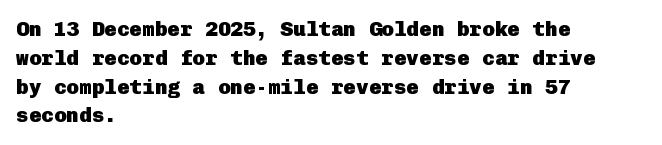
Leftover space on each line is placed entirely after the last word. The baseline area is clear. Tracking value appears to be zero — textbook default spacing. Is the type bold? Yes — the strokes are clearly thick and heavy.
